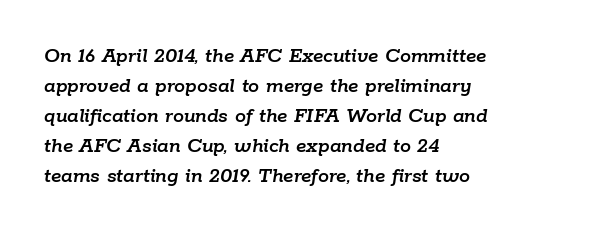
The image shows 22 px text type, italic (leaning right); set left-aligned, normal line spacing (1.36x), normal letter spacing, not underlined.
